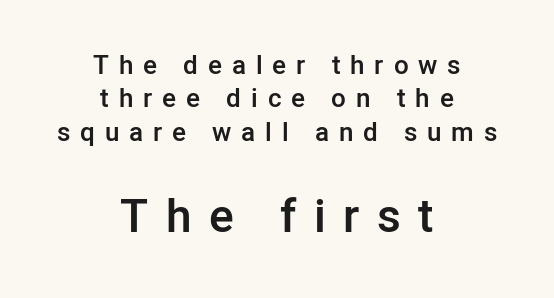
Just letters on the line, the space beneath them empty. Spacing verdict: proportional, widths tailored to each character. The passage is arranged like a title page — every line centered. Note: no serifs on the glyphs. Words appear elongated and porous because spacing is wide. Typesetter's note: demi weight, one step under bold.
